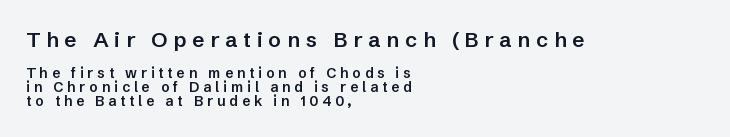
Quick note: not italic, upright. The passage shown stacks its lines with hardly any gap. Letter spacing: wide. A student would call this left alignment; a typographer would say flush left, rag right. What weight is shown? A semibold, between regular and bold.
